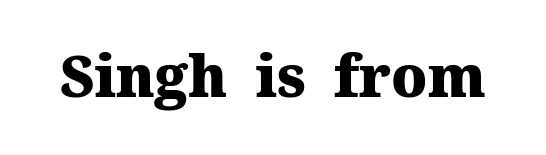
The letters advance in unequal steps, a hallmark of proportional type. The letters stand straight up with perfectly vertical stems. In terms of letterspacing, this is plain default setting. Clear beneath every line of the passage. Each letter's strokes conclude with small projecting serifs.
